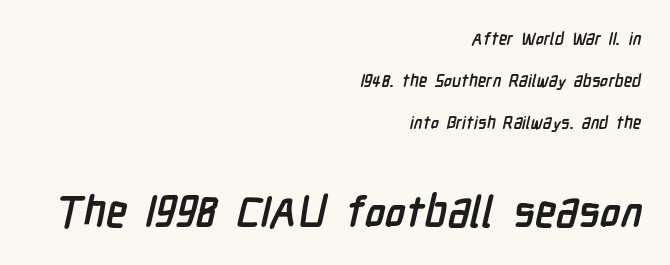
{"serif": "no", "bold": "yes", "weight": "semibold", "width": "condensed", "stroke_contrast": "low", "x_height": "medium", "monospaced": "no", "underline": "no", "align": "right", "line_spacing": "loose", "line_spacing_ratio": 2.47, "letter_spacing": "normal", "letter_spacing_em": 0.0, "larger_block": "second", "size_ratio": 2.53, "glyph_px": 43}
